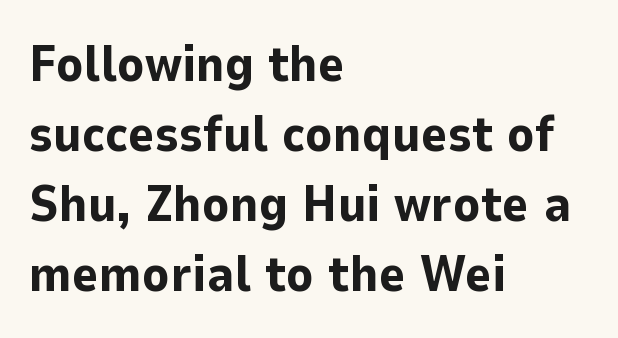
The image shows 51 px bold sans-serif type, upright; set left-aligned, normal line spacing (1.37x), normal letter spacing, not underlined; low stroke contrast and a medium x-height.
